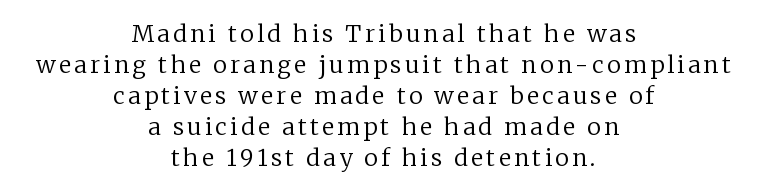
Q: Is the text bold? A: No.
Q: Is the text italic (slanted)? A: No, it is upright.
Q: Is the text underlined? A: No.
Q: How is the paragraph aligned? A: Centered.
Q: Is the spacing between lines tight, normal or loose? A: Normal.
